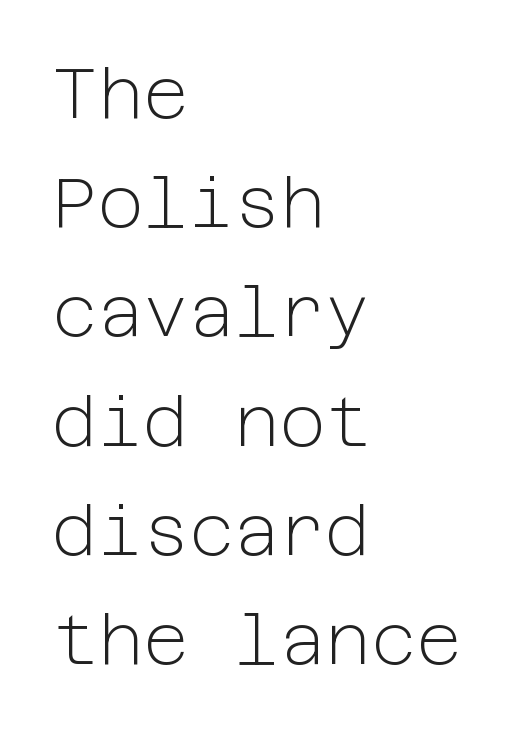
Q: Is the text bold? A: No.
Q: Is the text italic (slanted)? A: No, it is upright.
Q: Is the typeface a serif or a sans-serif typeface? A: Sans-serif.
Q: Is the text underlined? A: No.
Q: How is the paragraph aligned? A: Left-aligned.
Q: Is the spacing between letters normal or unusually wide? A: Normal.
Q: Is the spacing between lines tight, normal or loose? A: Normal.
Q: Width (condensed, normal, or wide)? A: Normal.
Q: Stroke contrast? A: Low.
Q: x-height? A: Medium.
